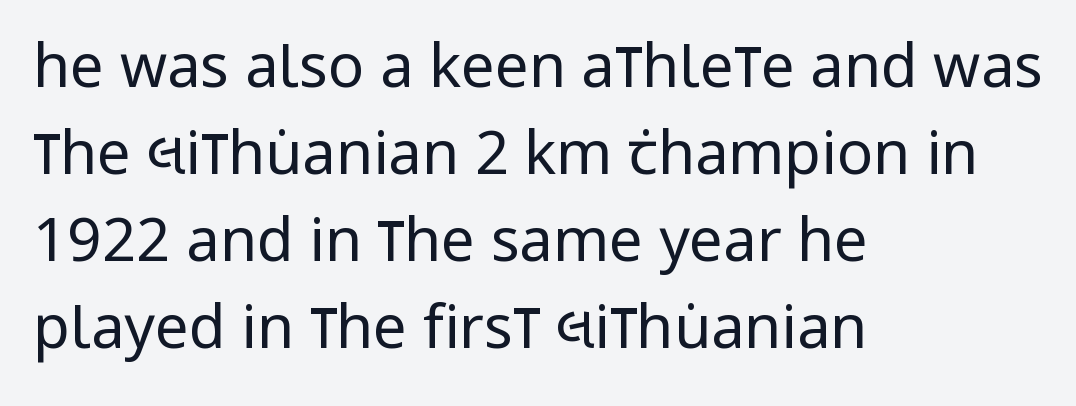
This is the regular roman posture of the typeface. I'd call this a sans setting — the letters go barefoot. Decoration check: the copy has no underline. On a weight scale, this lands at 450 or below. The passage is arranged the way most books set body copy — flush left.
